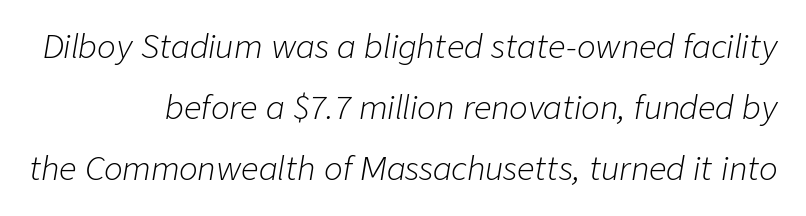
The typography opts for an oblique posture over an upright one. Baseline-to-baseline distance is far greater than the letter height. A quiet, ordinary-to-light weight characterises the typeface. This sample uses plain, unmodified letter spacing.
